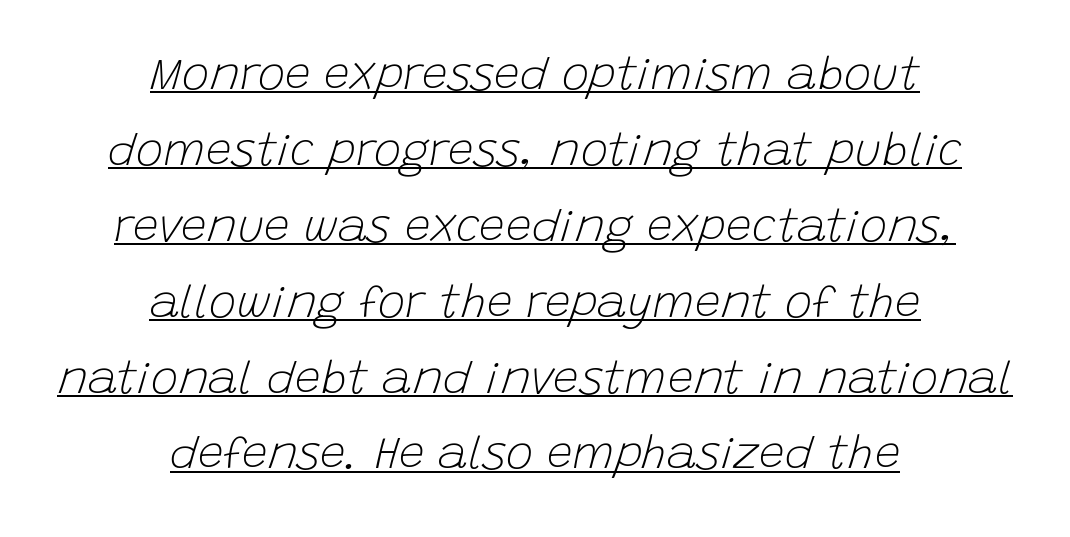
Q: Is the text bold? A: No.
Q: Is the text italic (slanted)? A: Yes, it leans right by about 15 degrees.
Q: Is the text underlined? A: Yes.
Q: How is the paragraph aligned? A: Centered.
Q: Is the spacing between letters normal or unusually wide? A: Normal.
Q: Is the spacing between lines tight, normal or loose? A: Normal.
Q: Width (condensed, normal, or wide)? A: Normal.
Q: Stroke contrast? A: Low.
Q: x-height? A: Large.
Q: Monospaced? A: No.
